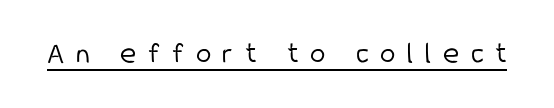
The image shows 31 px light, condensed sans-serif type, upright; set unusually wide letter spacing (+0.37 em), underlined; low stroke contrast and a medium x-height.
